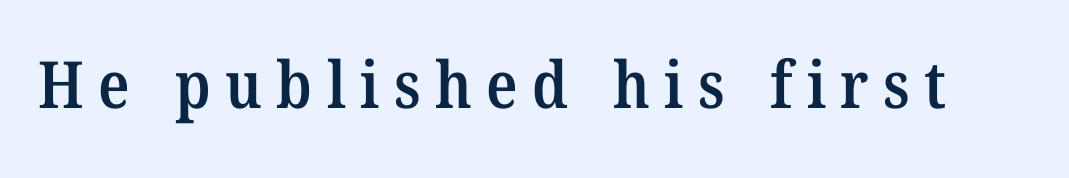
Short note: letters widely spaced. The words here are not underlined. Check where the strokes stop: tiny serifs finish them off. As a designer I'd log this as weight 600, semibold. Note the varied advance widths — an 'i' is clearly narrower than an 'm'.
